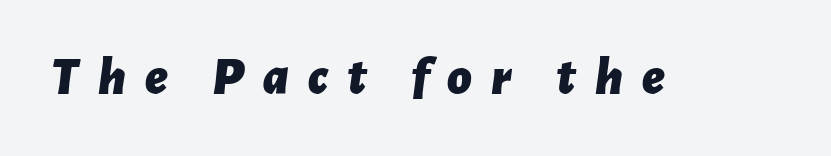
Underlining? Definitely not there. When letters slant like this, we call the style italic. The characters look thick and weighty, a clear bold. Proportional: the letters do not fall into vertical columns.
